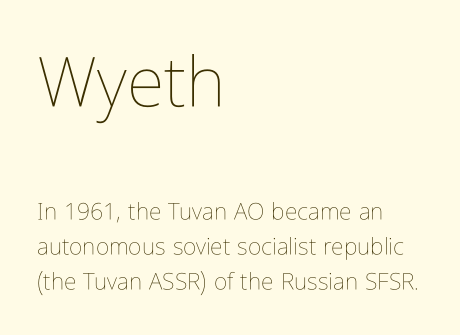
The image shows 69 px thin, condensed type, upright; set left-aligned, normal line spacing (1.51x), normal letter spacing, not underlined; the first (top) block is 3.0x larger; low stroke contrast and a medium x-height.
